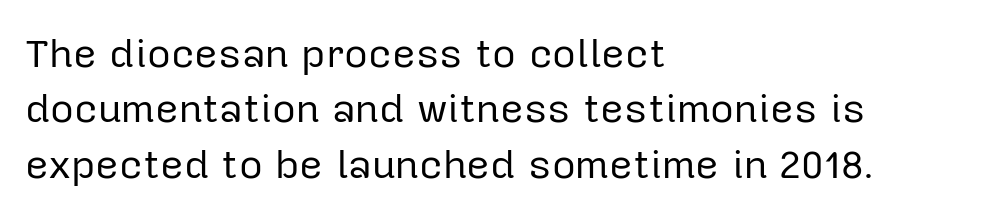
Q: Is the text bold? A: No.
Q: Is the text italic (slanted)? A: No, it is upright.
Q: Is the typeface a serif or a sans-serif typeface? A: Sans-serif.
Q: Is the text underlined? A: No.
Q: How is the paragraph aligned? A: Left-aligned.
Q: Is the spacing between letters normal or unusually wide? A: Normal.
Q: Is the spacing between lines tight, normal or loose? A: Normal.
Q: Width (condensed, normal, or wide)? A: Normal.
Q: Stroke contrast? A: Low.
Q: x-height? A: Medium.
Q: Monospaced? A: No.
